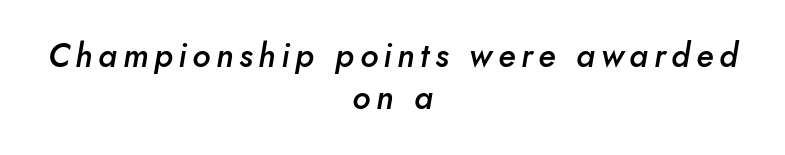
The image shows 33 px semibold type, italic (leaning right); set centered, normal line spacing (1.28x), not underlined; low stroke contrast and a small x-height.
